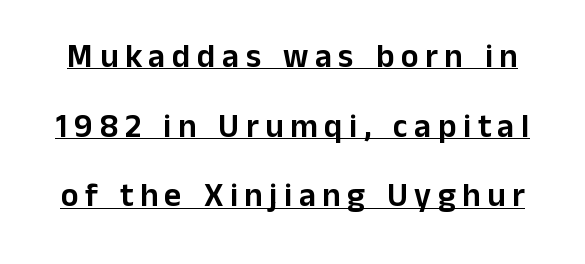
{"serif": "no", "italic": "no", "width": "normal", "stroke_contrast": "low", "x_height": "medium", "monospaced": "no", "underline": "yes", "line_spacing": "loose", "line_spacing_ratio": 2.11, "letter_spacing": "wide", "letter_spacing_em": 0.2, "glyph_px": 33}
